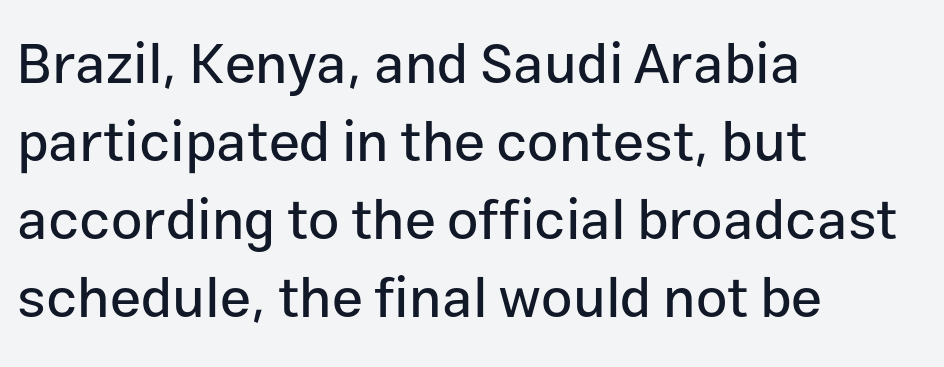
Honestly, the row spacing looks completely unremarkable. This sample uses a sans-serif face. Every stem runs plumb, perpendicular to the baseline. Looks like regular typesetting: each glyph gets only the width it needs. The space directly below the letters is spotless. The passage is arranged the way most books set body copy — flush left.
